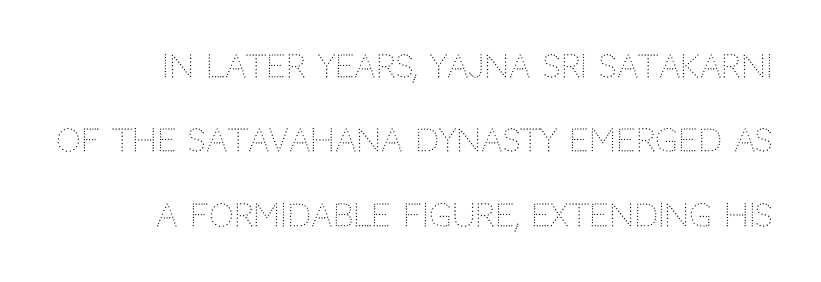
The characters display no serif detailing; their extremities are plain. Nobody drew a line under any word here. Here the designer chose a conventional face with non-uniform glyph widths. Compared with a typical body face, this is equally light or lighter still.
